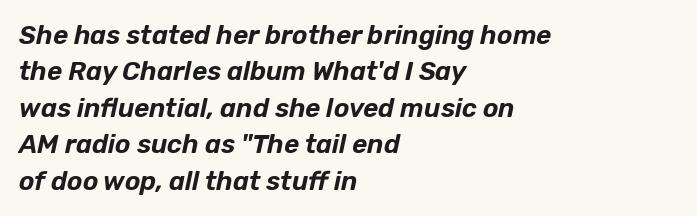
The image shows 26 px text type, italic (leaning right); set left-aligned, normal line spacing (1.4x), normal letter spacing, not underlined.
